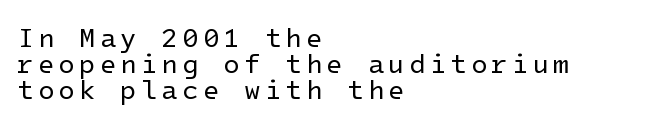
Q: Is the text bold? A: No.
Q: Is the text italic (slanted)? A: No, it is upright.
Q: Is the text underlined? A: No.
Q: How is the paragraph aligned? A: Left-aligned.
Q: Is the spacing between lines tight, normal or loose? A: Tight.
